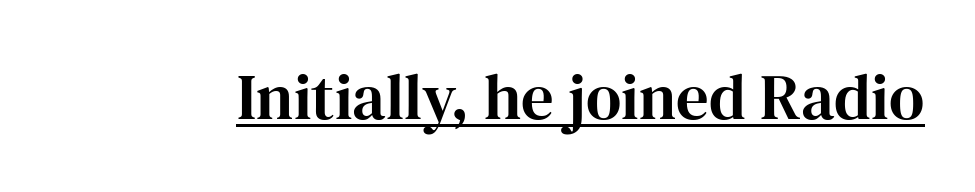
The image shows 65 px serif type, upright; set normal letter spacing, underlined; high stroke contrast and a medium x-height.
